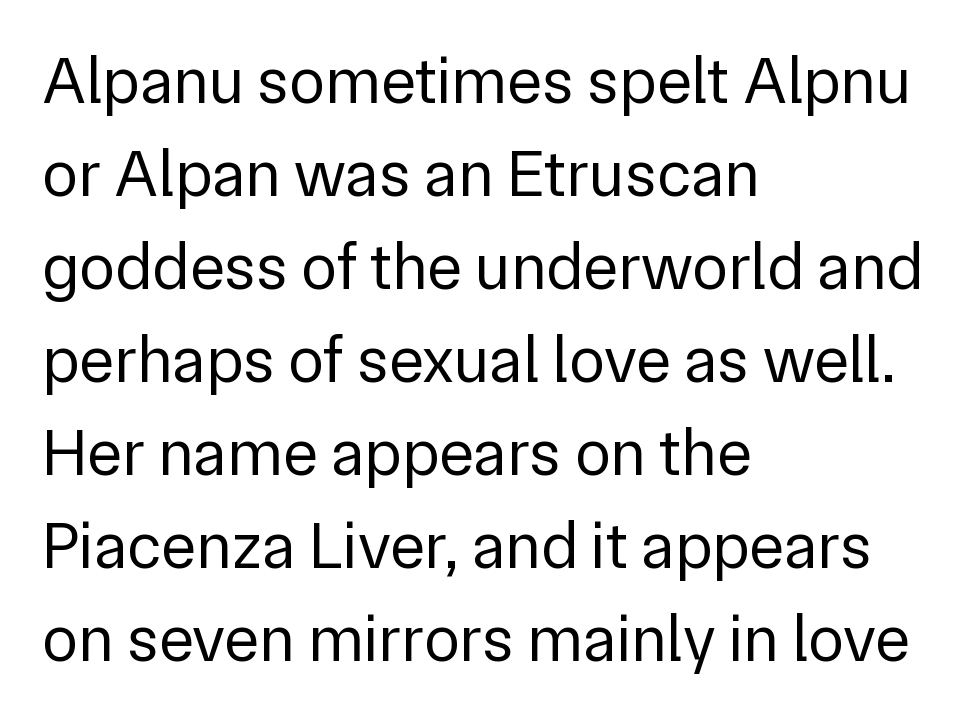
The image shows 66 px regular-weight sans-serif type, upright; set left-aligned, normal line spacing (1.41x), normal letter spacing, not underlined; low stroke contrast and a medium x-height.
